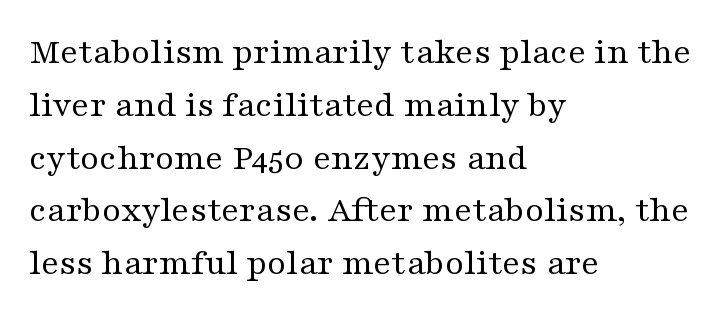
{"serif": "yes", "italic": "no", "bold": "no", "weight": "regular", "width": "wide", "stroke_contrast": "medium", "x_height": "medium", "monospaced": "no", "underline": "no", "align": "left", "line_spacing": "normal", "line_spacing_ratio": 1.39, "letter_spacing": "normal", "letter_spacing_em": 0.0, "glyph_px": 38}
